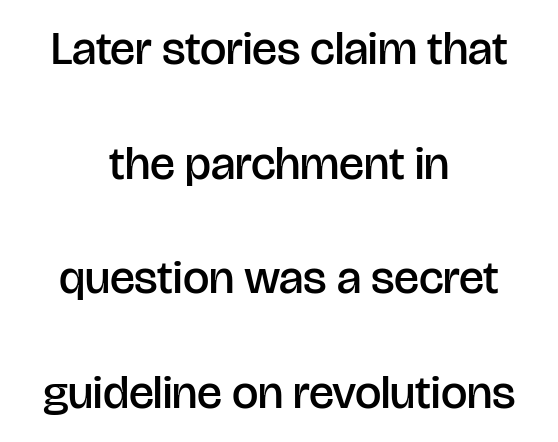
The image shows 47 px semibold sans-serif type, upright; set centered, loose line spacing (2.44x), normal letter spacing, not underlined; low stroke contrast and a large x-height.
